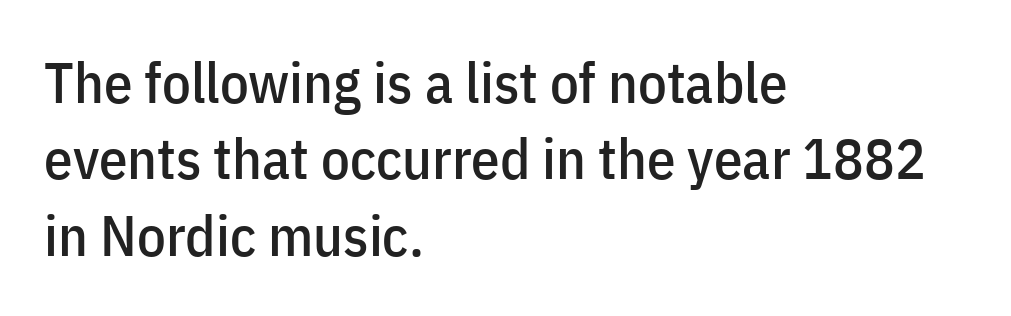
{"serif": "no", "italic": "no", "width": "condensed", "stroke_contrast": "low", "x_height": "medium", "monospaced": "no", "underline": "no", "align": "left", "line_spacing": "normal", "line_spacing_ratio": 1.34, "letter_spacing": "normal", "letter_spacing_em": 0.0, "glyph_px": 57}
